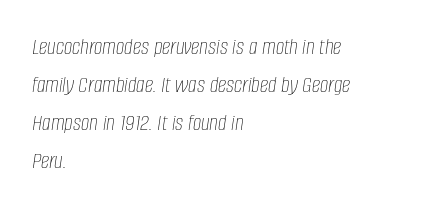
Stem width sits at or under what a default text font uses. The passage shown is not underscored anywhere. Words appear dense and cohesive because spacing is normal. The lines are quadded left.
